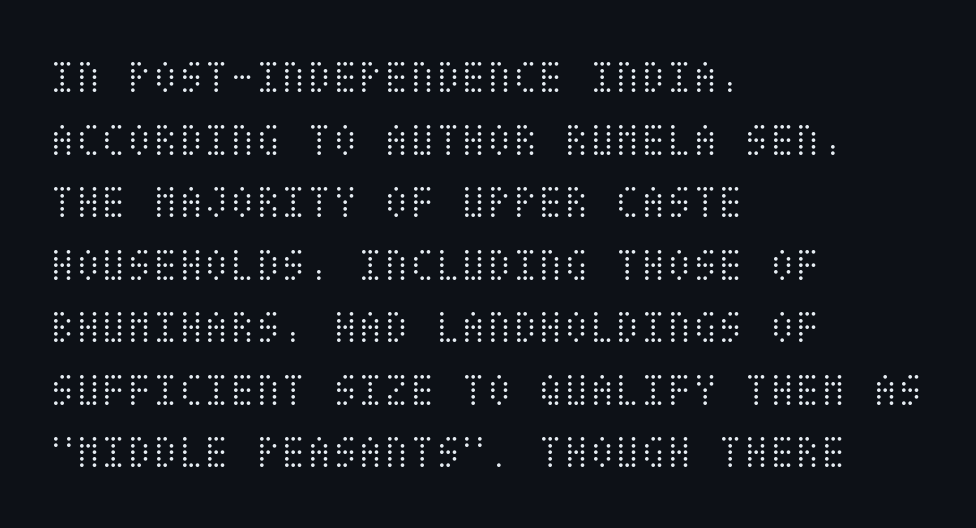
The image shows 47 px light, condensed type, upright; set left-aligned, normal line spacing (1.33x), normal letter spacing, not underlined; medium stroke contrast and a large x-height.
